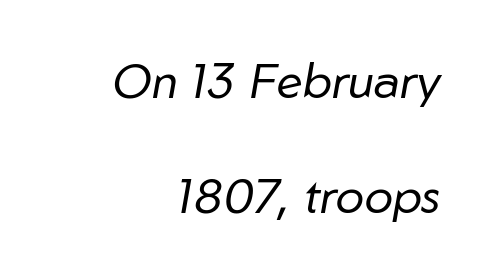
The image shows 48 px regular-weight type, italic (leaning right); set right-aligned, loose line spacing (2.39x), normal letter spacing, not underlined; low stroke contrast and a medium x-height.
